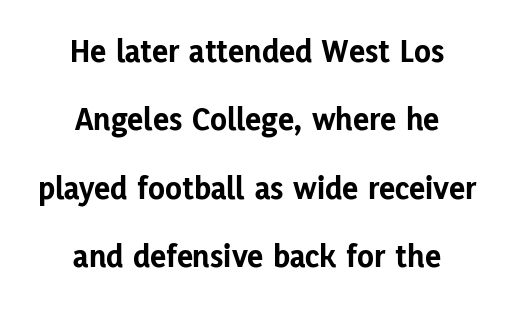
{"serif": "no", "italic": "no", "bold": "yes", "weight": "bold", "width": "normal", "stroke_contrast": "low", "x_height": "medium", "monospaced": "no", "underline": "no", "align": "center", "line_spacing": "loose", "line_spacing_ratio": 2.01, "letter_spacing": "normal", "letter_spacing_em": 0.0, "glyph_px": 34}
